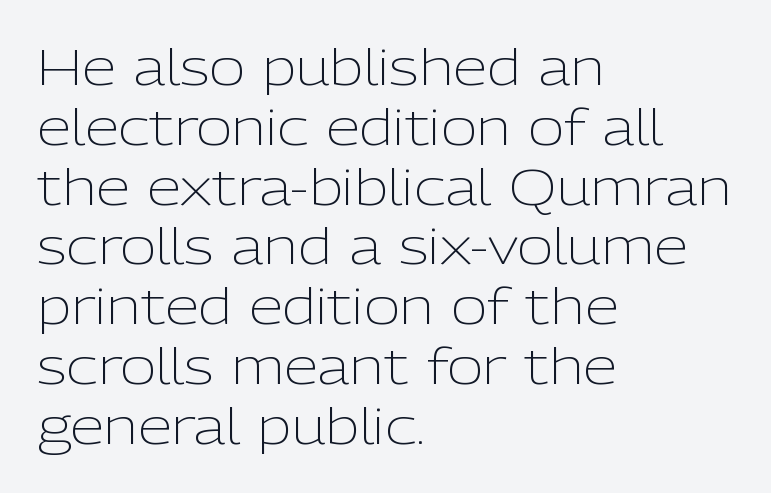
{"serif": "no", "italic": "no", "bold": "no", "weight": "light", "width": "normal", "stroke_contrast": "low", "x_height": "medium", "monospaced": "no", "underline": "no", "align": "left", "line_spacing_ratio": 1.22, "letter_spacing": "normal", "letter_spacing_em": 0.0, "glyph_px": 49}
